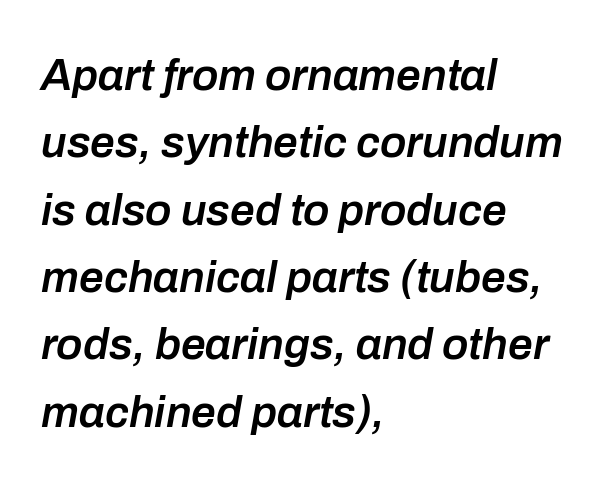
The image shows 44 px semibold type, italic (leaning right); set left-aligned, normal line spacing (1.53x), normal letter spacing, not underlined; low stroke contrast and a medium x-height.
